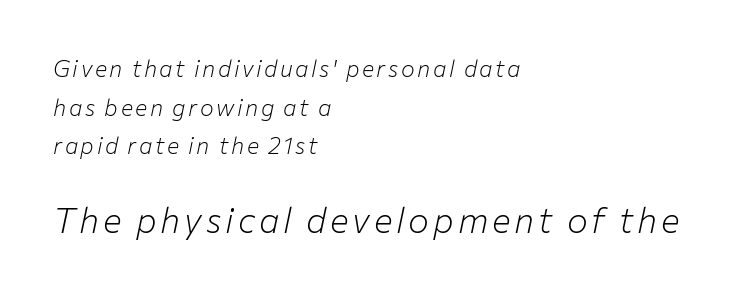
{"italic": "yes", "lean": "right", "slant_degrees": 12, "bold": "no", "weight": "light", "width": "normal", "stroke_contrast": "low", "x_height": "medium", "monospaced": "no", "underline": "no", "align": "left", "line_spacing": "normal", "line_spacing_ratio": 1.68, "larger_block": "second", "size_ratio": 1.52, "glyph_px": 35}
